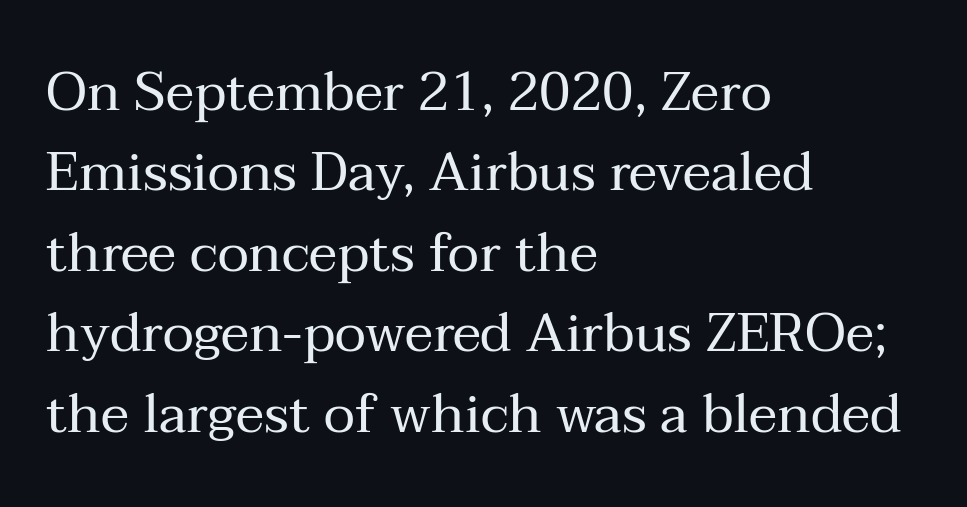
Q: Is the text bold? A: No.
Q: Is the text italic (slanted)? A: No, it is upright.
Q: Is the typeface a serif or a sans-serif typeface? A: Serif.
Q: Is the text underlined? A: No.
Q: How is the paragraph aligned? A: Left-aligned.
Q: Is the spacing between letters normal or unusually wide? A: Normal.
Q: Is the spacing between lines tight, normal or loose? A: Normal.
Q: Width (condensed, normal, or wide)? A: Normal.
Q: Stroke contrast? A: Medium.
Q: x-height? A: Medium.
Q: Monospaced? A: No.
